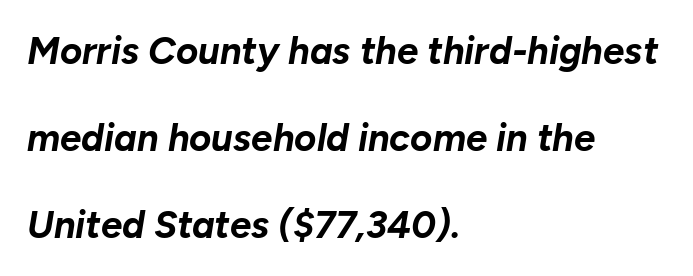
Q: Is the text bold? A: Yes.
Q: Is the text italic (slanted)? A: Yes, it leans right by about 10 degrees.
Q: Is the text underlined? A: No.
Q: How is the paragraph aligned? A: Left-aligned.
Q: Is the spacing between letters normal or unusually wide? A: Normal.
Q: Is the spacing between lines tight, normal or loose? A: Loose.
Q: Width (condensed, normal, or wide)? A: Normal.
Q: Stroke contrast? A: Low.
Q: x-height? A: Medium.
Q: Monospaced? A: No.
